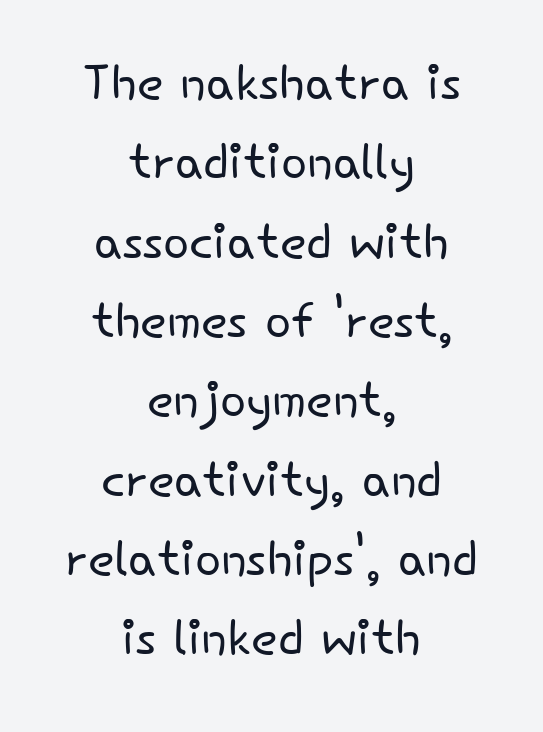
Does extra space separate the letters? No, they use regular spacing. Both edges are ragged and mirror each other, which tells us the setting is centered. Varying glyph widths throughout — classic text-font behaviour. The lines are packed closely together with very little leading. The text was rendered using a sans face with plain stroke endings.
